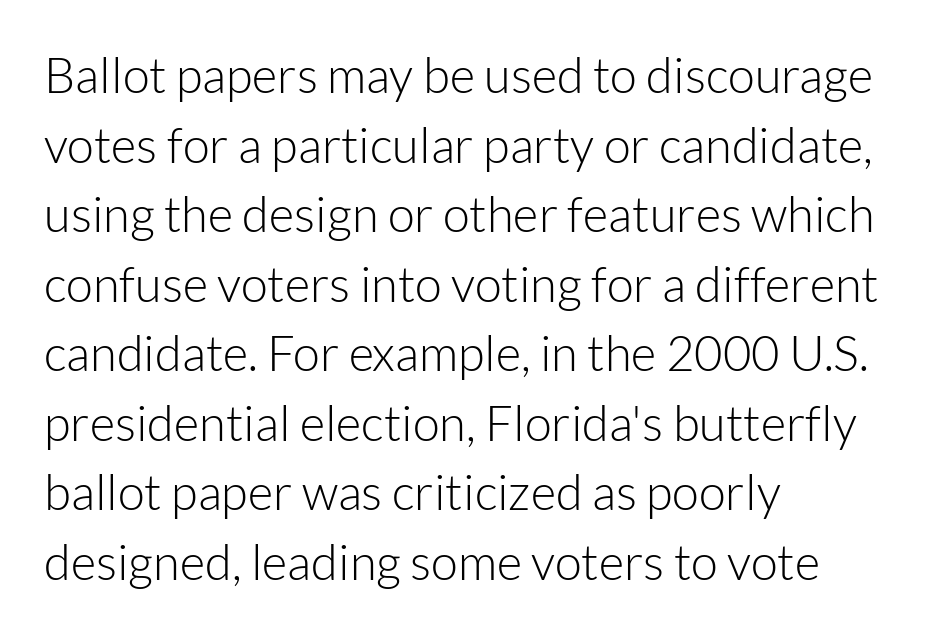
If you drew a line through each stem, it would be perfectly vertical. The vertical gap from one line to the next is medium. Standard letterfit; no display-style spreading of the glyphs. Letterform terminals end flat and unadorned throughout the passage. One-word summary of the alignment: left. Glance below the letters and you will spot only blank space.
